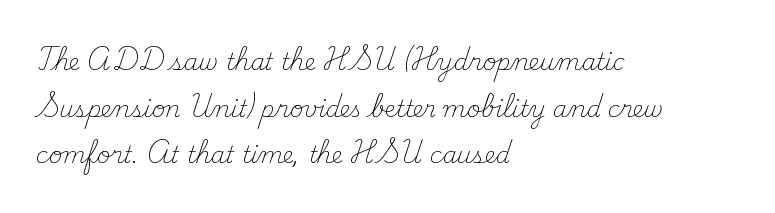
The image shows 23 px text type; set left-aligned, loose line spacing (2.03x), normal letter spacing, not underlined.
